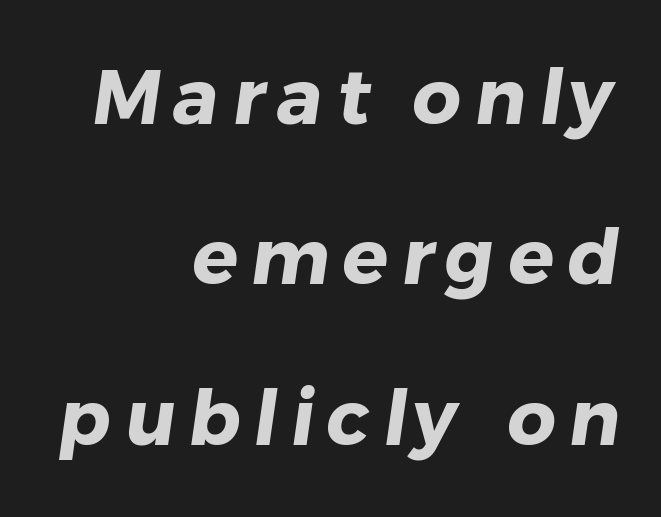
The image shows 76 px heavy sans-serif type; set right-aligned, loose line spacing (2.11x), not underlined; low stroke contrast and a medium x-height.
